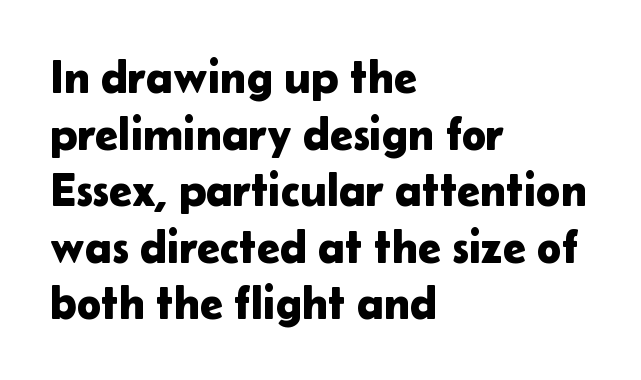
The lettering stays uniformly vertical, giving the passage a roman look. Nothing sits at the stroke ends, so this counts as sans-serif. Which margin do the lines hug? The left one — the right edge is uneven. Looks like regular typesetting: each glyph gets only the width it needs. Compared with typical body copy, the letter spacing here is the same.
